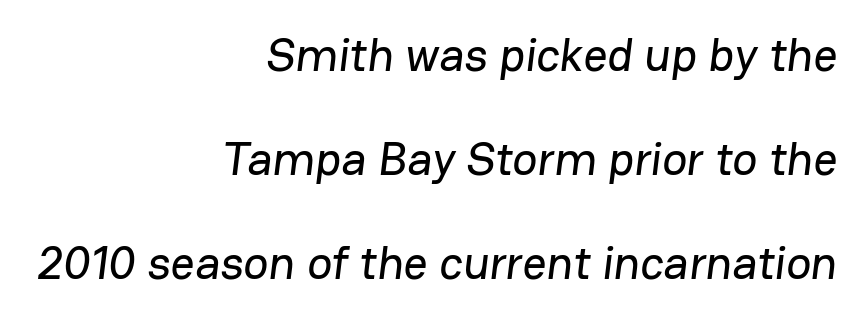
Q: Is the typeface a serif or a sans-serif typeface? A: Sans-serif.
Q: Is the text underlined? A: No.
Q: How is the paragraph aligned? A: Right-aligned.
Q: Is the spacing between letters normal or unusually wide? A: Normal.
Q: Is the spacing between lines tight, normal or loose? A: Loose.
Q: Width (condensed, normal, or wide)? A: Normal.
Q: Stroke contrast? A: Low.
Q: x-height? A: Medium.
Q: Monospaced? A: No.
